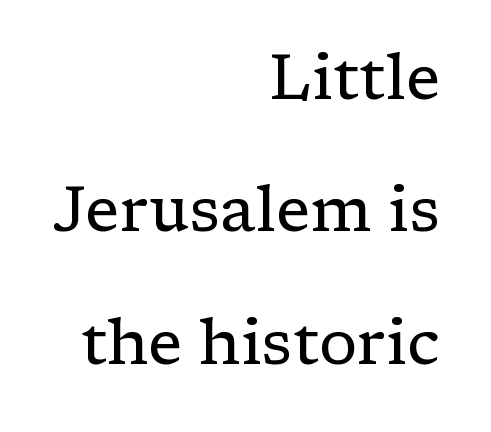
The gaps between neighbouring characters are ordinary and unremarkable. The specimen omits any rule beneath the text block's lines. Font category for this specimen: serif. This sample uses an upright cut, with every glyph sitting square on the baseline. One glance says open: line gaps are wider than usual. The typeface has the unassuming heft of standard copy or less.
